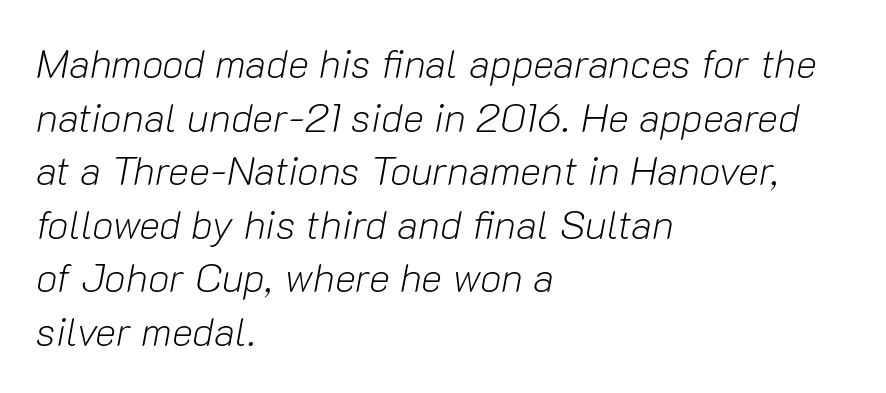
Q: Is the text bold? A: No.
Q: Is the text italic (slanted)? A: Yes, it leans right by about 10 degrees.
Q: Is the text underlined? A: No.
Q: How is the paragraph aligned? A: Left-aligned.
Q: Is the spacing between letters normal or unusually wide? A: Normal.
Q: Is the spacing between lines tight, normal or loose? A: Normal.
Q: Width (condensed, normal, or wide)? A: Normal.
Q: Stroke contrast? A: Low.
Q: x-height? A: Medium.
Q: Monospaced? A: No.
